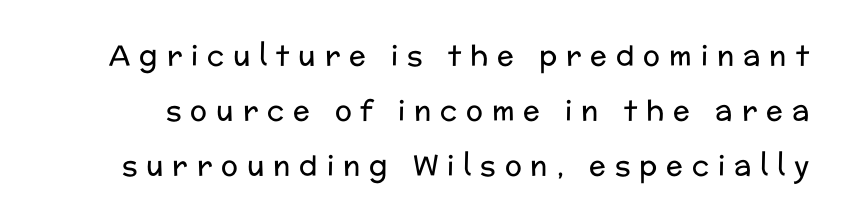
{"serif": "no", "italic": "no", "bold": "no", "weight": "regular", "width": "normal", "stroke_contrast": "low", "x_height": "medium", "monospaced": "no", "underline": "no", "line_spacing": "loose", "line_spacing_ratio": 1.97, "letter_spacing": "wide", "letter_spacing_em": 0.32, "glyph_px": 28}
